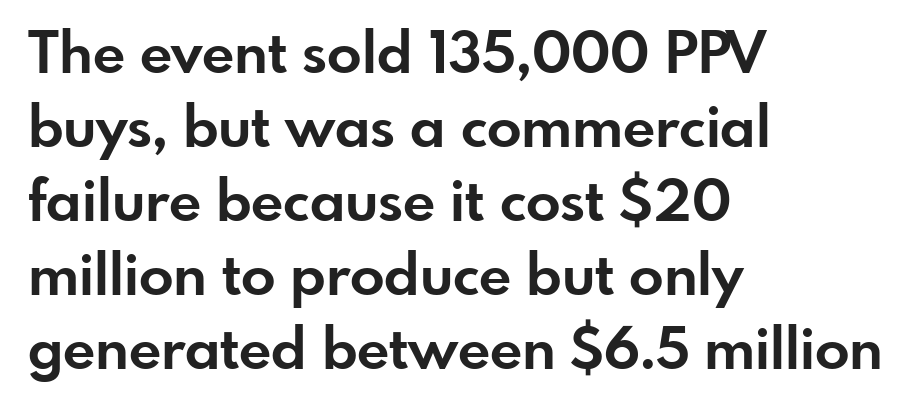
{"serif": "no", "italic": "no", "bold": "yes", "weight": "bold", "width": "normal", "stroke_contrast": "low", "x_height": "small", "monospaced": "no", "underline": "no", "align": "left", "line_spacing": "normal", "line_spacing_ratio": 1.3, "letter_spacing": "normal", "letter_spacing_em": 0.0, "glyph_px": 57}
